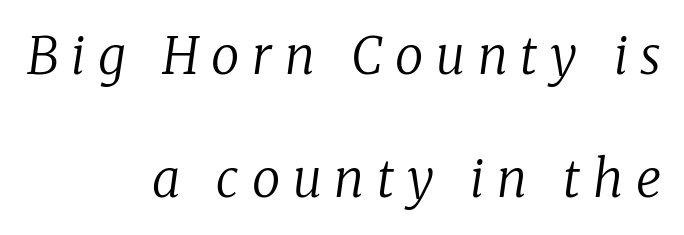
The image shows 51 px regular-weight serif type, italic (leaning right); set right-aligned, loose line spacing (2.42x), unusually wide letter spacing (+0.25 em), not underlined; low stroke contrast and a medium x-height.
